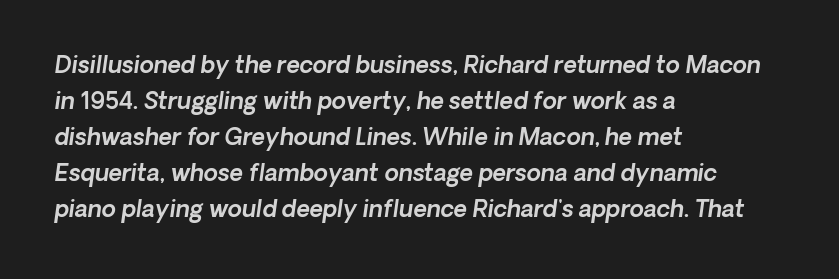
Compared with typical paragraphs, the rows here are spaced about the same. Short note: letters normally spaced. Visually the block forms a straight wall on the left and a jagged coastline on the right. The gap between lines stays unmarked.
